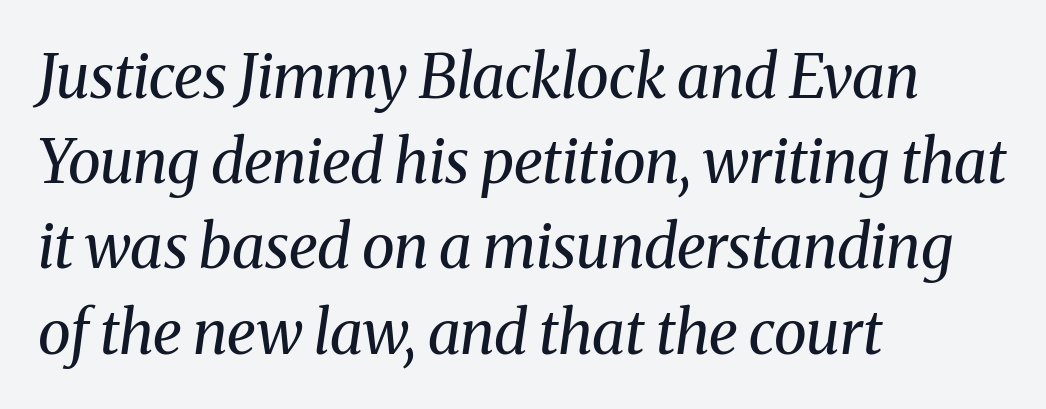
{"serif": "yes", "italic": "yes", "lean": "right", "slant_degrees": 8, "bold": "no", "weight": "regular", "width": "normal", "stroke_contrast": "medium", "x_height": "medium", "monospaced": "no", "underline": "no", "align": "left", "line_spacing": "normal", "line_spacing_ratio": 1.42, "letter_spacing": "normal", "letter_spacing_em": 0.0, "glyph_px": 60}
